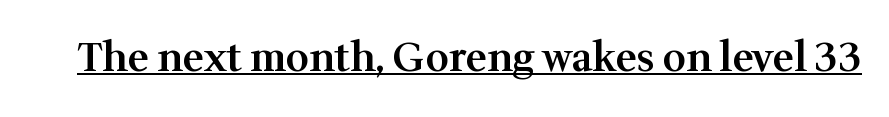
The image shows 40 px semibold serif type, upright; set normal letter spacing, underlined; medium stroke contrast and a medium x-height.
